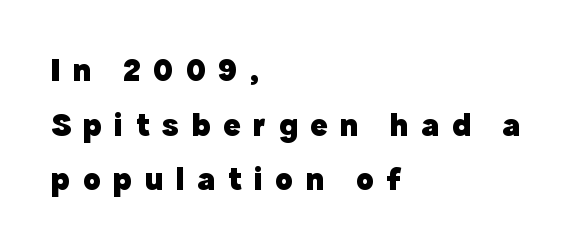
The image shows 32 px heavy sans-serif type, upright; set left-aligned, line spacing 1.71x, unusually wide letter spacing (+0.4 em), not underlined; a medium x-height.
